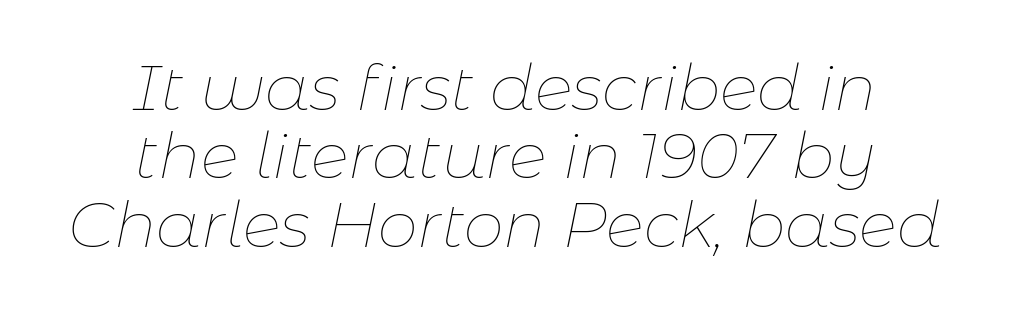
{"italic": "yes", "lean": "right", "slant_degrees": 11, "bold": "no", "weight": "thin", "width": "normal", "stroke_contrast": "low", "x_height": "medium", "monospaced": "no", "underline": "no", "align": "center", "line_spacing": "tight", "line_spacing_ratio": 1.07, "letter_spacing": "normal", "letter_spacing_em": 0.0, "glyph_px": 64}
